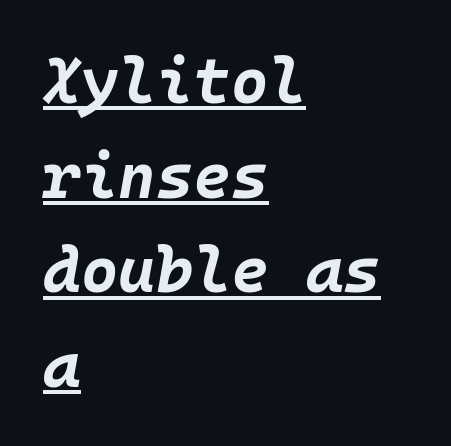
Compared with ordinary roman type, these characters are visibly tilted. Monospaced: the letters line up in strict vertical columns. The sample's only ornament is a line tracing under the words. Standard letterfit; no display-style spreading of the glyphs. A typesetter would call this leading conventional body-copy spacing. Look at the stroke-to-counter ratio: heavy, a bold.
